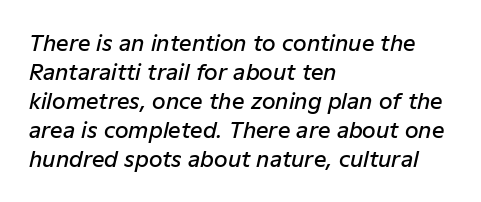
There's an unmistakable incline to the writing here. The words here are not underlined. The letters sit at their default tracking, neither squeezed nor spread. Heft: intermediate — a semibold.
